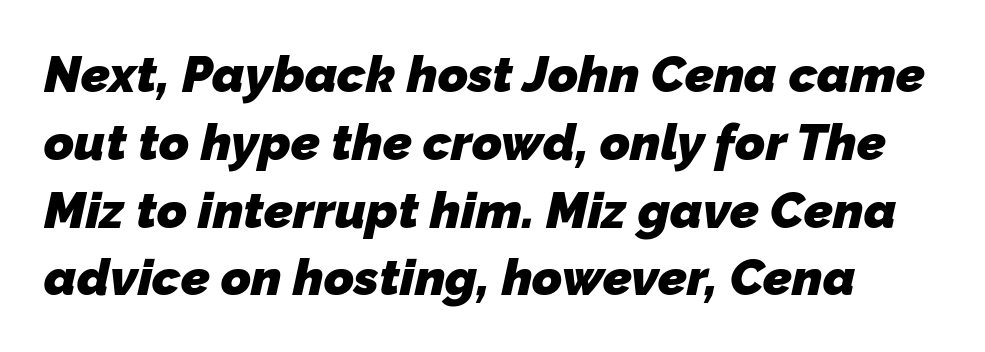
The image shows 51 px heavy sans-serif type; set normal line spacing (1.33x), normal letter spacing, not underlined; low stroke contrast and a medium x-height.
